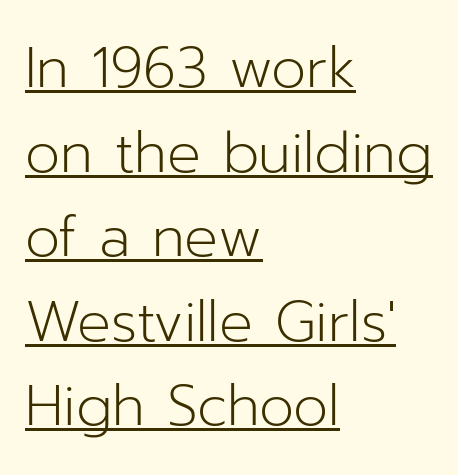
Q: Is the text bold? A: No.
Q: Is the text italic (slanted)? A: No, it is upright.
Q: Is the typeface a serif or a sans-serif typeface? A: Sans-serif.
Q: Is the text underlined? A: Yes.
Q: How is the paragraph aligned? A: Left-aligned.
Q: Is the spacing between letters normal or unusually wide? A: Normal.
Q: Is the spacing between lines tight, normal or loose? A: Normal.
Q: Width (condensed, normal, or wide)? A: Normal.
Q: Stroke contrast? A: Low.
Q: x-height? A: Medium.
Q: Monospaced? A: No.
